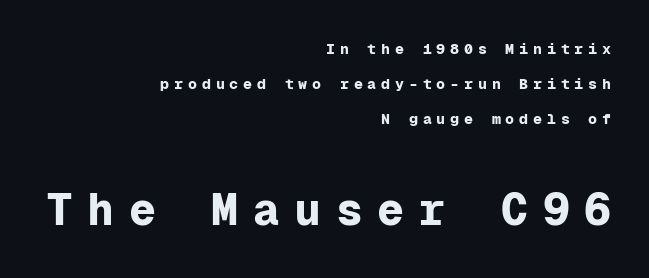
{"serif": "no", "italic": "no", "bold": "yes", "weight": "bold", "width": "normal", "stroke_contrast": "low", "x_height": "medium", "monospaced": "yes", "underline": "no", "align": "right", "line_spacing": "loose", "line_spacing_ratio": 2.34, "letter_spacing": "wide", "letter_spacing_em": 0.32, "larger_block": "second", "size_ratio": 3.0, "glyph_px": 45}
